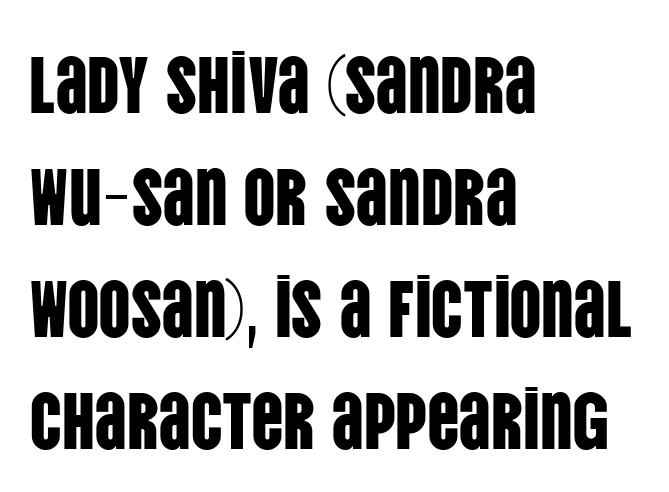
The image shows 80 px condensed sans-serif type, upright; set left-aligned, normal line spacing (1.4x), normal letter spacing, not underlined; low stroke contrast and a large x-height.
